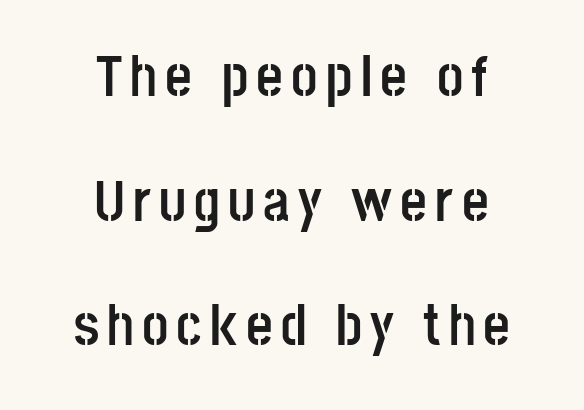
{"serif": "no", "italic": "no", "bold": "yes", "weight": "semibold", "width": "condensed", "stroke_contrast": "low", "x_height": "large", "monospaced": "no", "underline": "no", "align": "center", "line_spacing": "loose", "line_spacing_ratio": 2.15, "glyph_px": 58}
